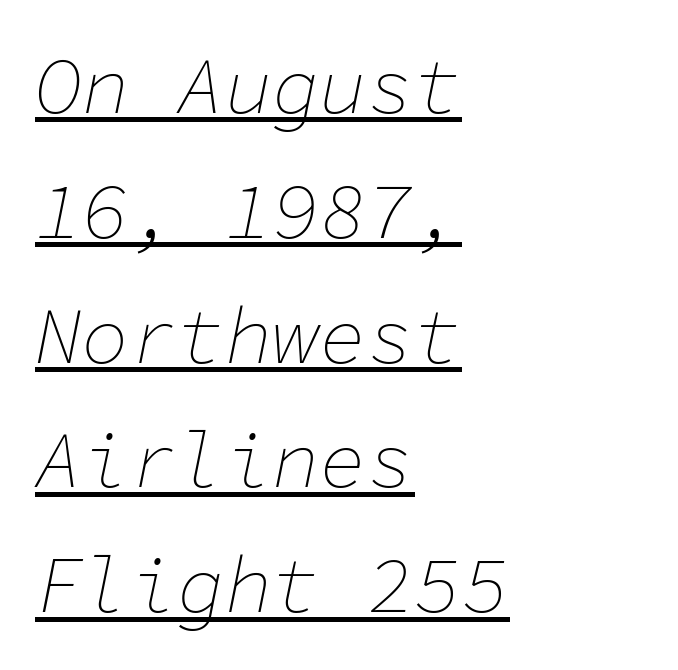
Line starts are locked; line ends wander. Would a proofreader flag this as italicized? Yes. This block has exactly the height ordinary leading produces. No extra ink here — the face is not bold. Students, observe the line beneath the letters — that is underlining.
